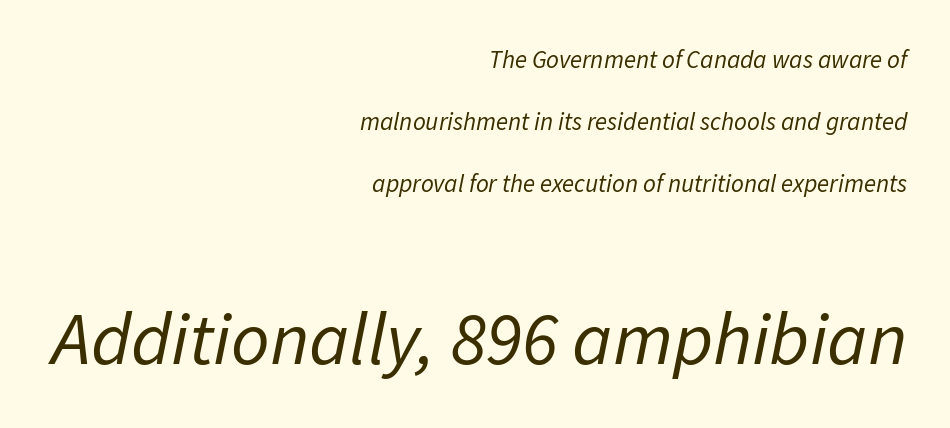
The image shows 75 px regular-weight type, italic (leaning right); set right-aligned, loose line spacing (2.49x), normal letter spacing, not underlined; the second (bottom) block is 3.0x larger; low stroke contrast and a medium x-height.
